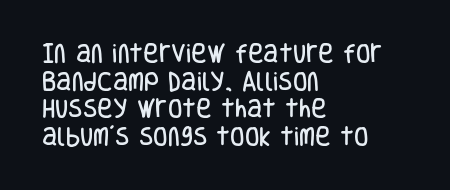
Every character sits straight up, as roman type does. Decoration check: the copy has no underline. A normal amount of white space separates one row of letters from the next. The passage shown has conventional tracking throughout.
